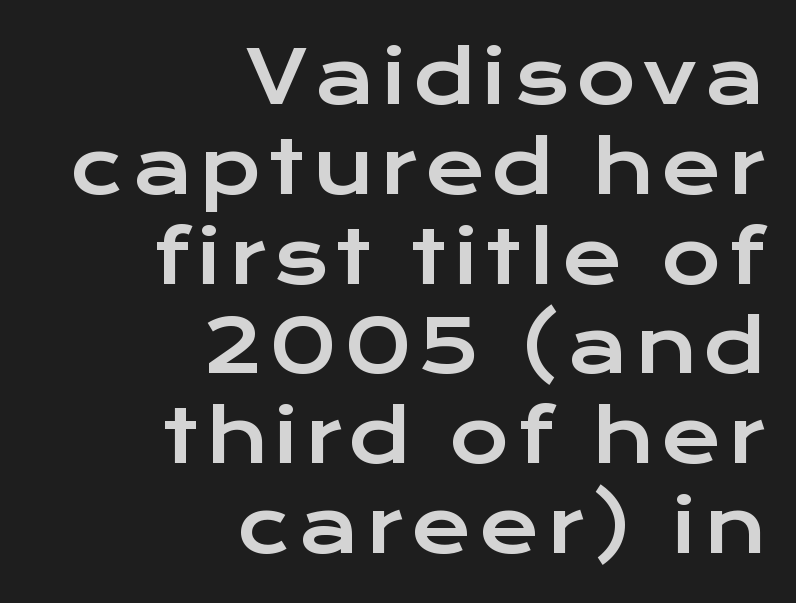
{"serif": "no", "italic": "no", "width": "wide", "stroke_contrast": "low", "x_height": "medium", "monospaced": "no", "underline": "no", "align": "right", "line_spacing_ratio": 1.23, "glyph_px": 73}
